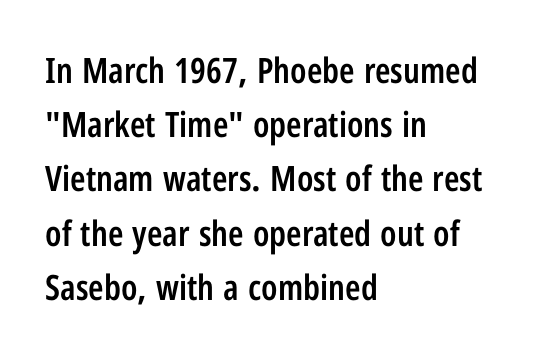
{"serif": "no", "italic": "no", "bold": "semi", "weight": "semibold", "width": "condensed", "stroke_contrast": "low", "x_height": "medium", "monospaced": "no", "underline": "no", "align": "left", "line_spacing": "normal", "line_spacing_ratio": 1.55, "letter_spacing": "normal", "letter_spacing_em": 0.0, "glyph_px": 35}
